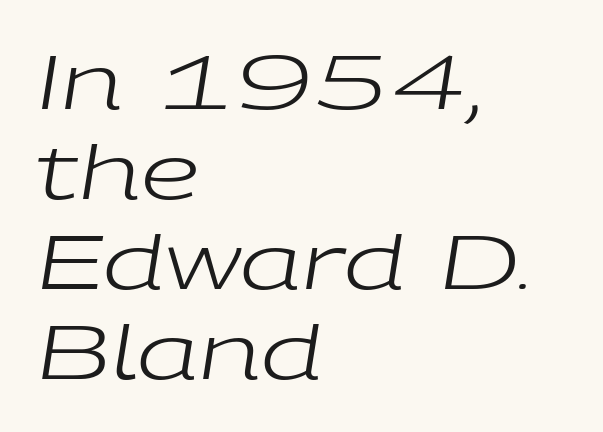
The image shows 75 px regular-weight, wide type, italic (leaning right); set left-aligned, line spacing 1.2x, normal letter spacing, not underlined; low stroke contrast and a medium x-height.
